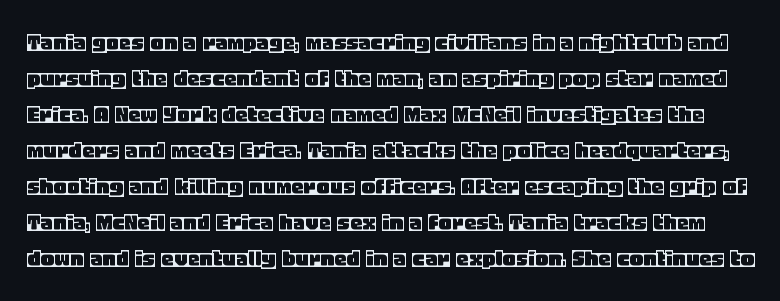
{"italic": "no", "underline": "no", "line_spacing": "normal", "line_spacing_ratio": 1.44, "letter_spacing": "normal", "letter_spacing_em": 0.0, "glyph_px": 25}
